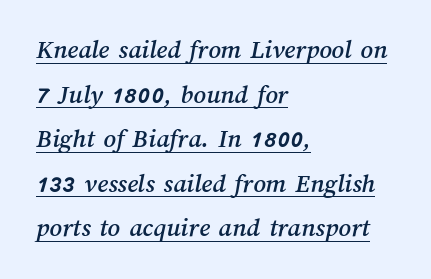
The image shows 27 px text type; set left-aligned, normal line spacing (1.65x), normal letter spacing, underlined.
